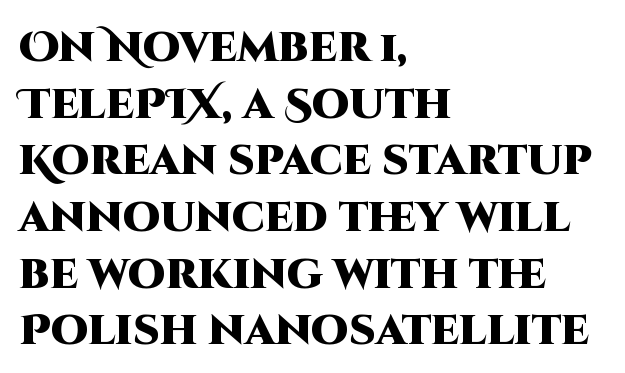
The foot of each line stays bare and open. Classification — sans serif. Alignment: flush left. Tall strokes in this sample are plumb rather than angled.
